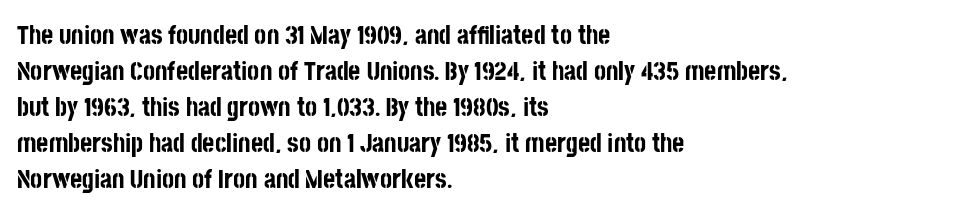
Weight: bold. Inter-character spacing is left at the font's built-in metrics. Check the space under the baseline: it is left empty. These lines sit exactly where default settings would place them. Compared with a centered layout, this one pins lines to the left instead.
